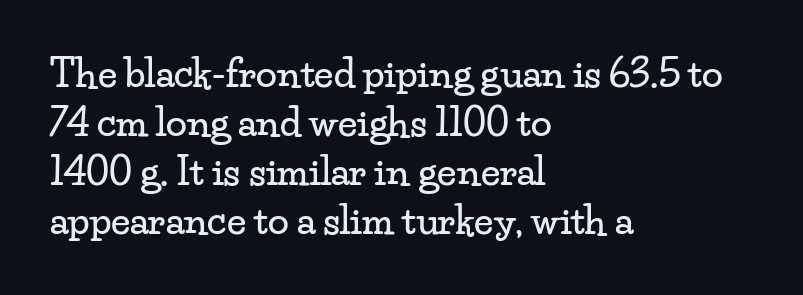
The image shows 38 px wide serif type, upright; set left-aligned, normal line spacing (1.29x), normal letter spacing, not underlined; low stroke contrast and a small x-height.
